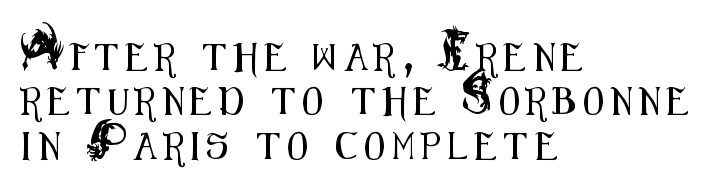
The image shows 27 px text type, upright; set left-aligned, normal line spacing (1.64x), unusually wide letter spacing (+0.27 em), not underlined.
